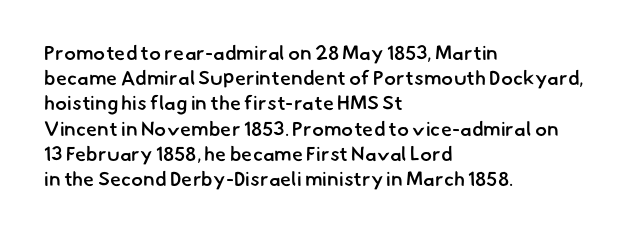
The image shows 20 px text type; set left-aligned, normal line spacing (1.26x), normal letter spacing, not underlined.
